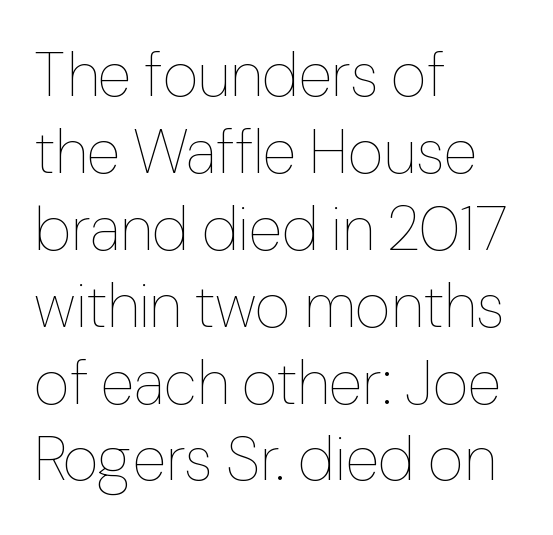
The image shows 62 px thin type, upright; set left-aligned, line spacing 1.24x, normal letter spacing, not underlined; low stroke contrast and a medium x-height.
